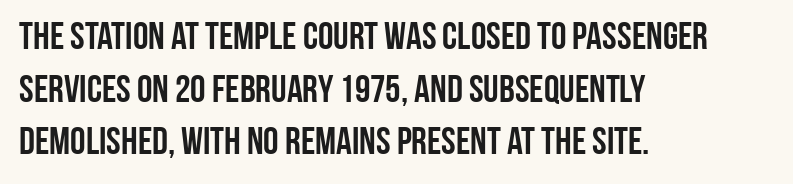
Observe the ordinary spacing: letters are neighbours, not strangers. Is this a fixed-width face? No — the glyphs have proportional, varying widths. Descenders hang freely into open space. The rendering uses a moderate line-height, typical for paragraphs. The font's upright variant was chosen for this text.
